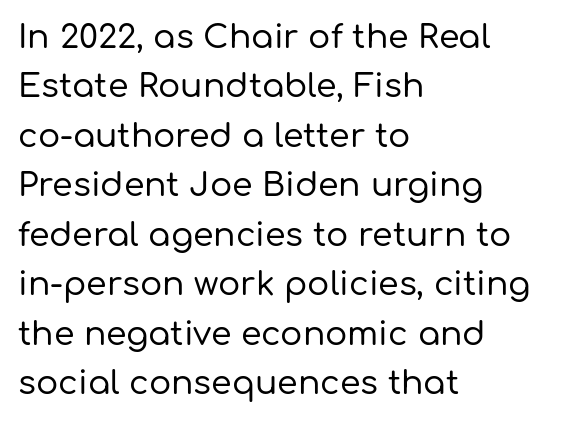
The image shows 33 px sans-serif type, upright; set left-aligned, normal line spacing (1.5x), normal letter spacing, not underlined; low stroke contrast and a medium x-height.
